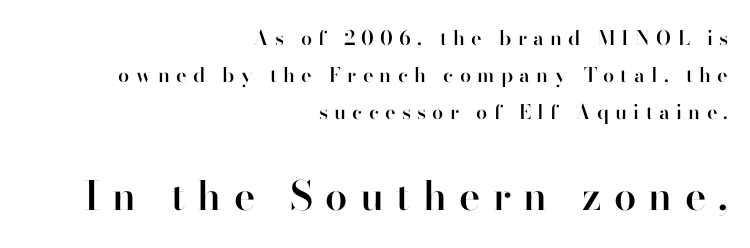
Small over large — that's the arrangement of the two blocks here. The font is running at a semibold setting, under full bold. Look at the tracking — it's clearly loosened, letters drifting apart. Looks like regular typesetting: each glyph gets only the width it needs. The type family on display is of the sans-serif kind.
